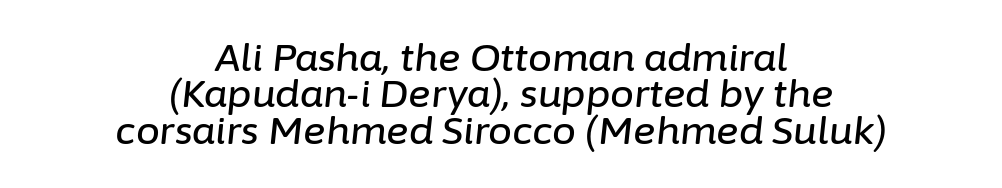
{"italic": "yes", "lean": "right", "slant_degrees": 6, "width": "normal", "stroke_contrast": "low", "x_height": "medium", "monospaced": "no", "underline": "no", "align": "center", "line_spacing": "tight", "line_spacing_ratio": 0.96, "letter_spacing": "normal", "letter_spacing_em": 0.0, "glyph_px": 38}
